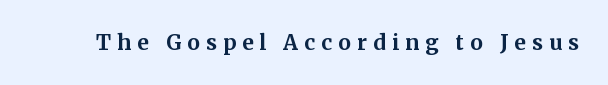
The image shows 21 px bold type, upright; set unusually wide letter spacing (+0.29 em), not underlined.
